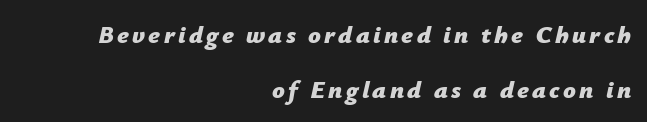
The image shows 25 px bold type, italic (leaning right); set right-aligned, loose line spacing (2.2x), not underlined.
